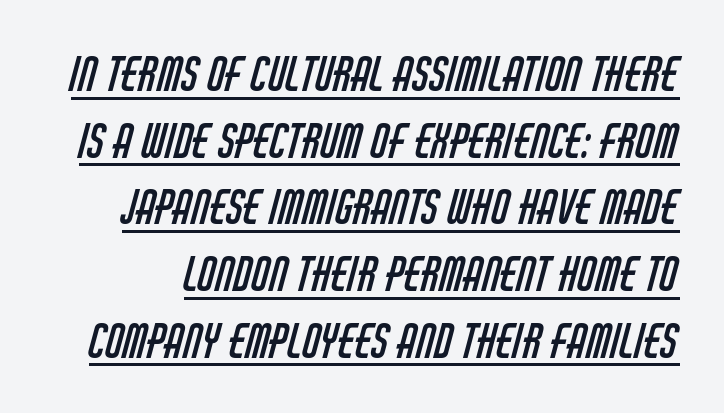
Q: Is the text bold? A: No.
Q: Is the typeface a serif or a sans-serif typeface? A: Sans-serif.
Q: Is the text underlined? A: Yes.
Q: Is the spacing between letters normal or unusually wide? A: Normal.
Q: Is the spacing between lines tight, normal or loose? A: Normal.
Q: Width (condensed, normal, or wide)? A: Condensed.
Q: Stroke contrast? A: Low.
Q: x-height? A: Large.
Q: Monospaced? A: No.
